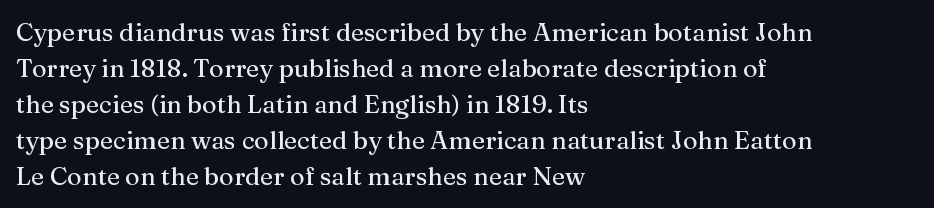
The image shows 25 px text type, upright; set left-aligned, normal line spacing (1.44x), normal letter spacing, not underlined.
